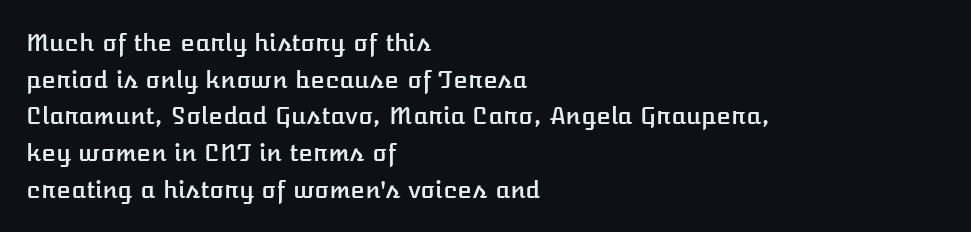
Unlike italic type, these characters show no tilt at all. Glyph-to-glyph distance matches everyday printed text. The line-height multiplier appears to be the usual default. The rag falls on the right side of this text block.
